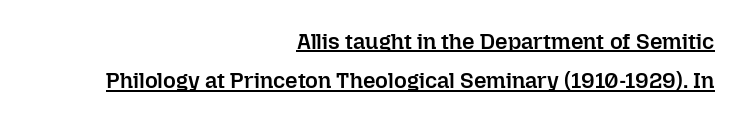
Notice how the passage keeps a crisp vertical edge on the right only. Compared with typical body copy, the letter spacing here is the same. The lettering is marked with a stroke running underneath it. If you drew a line through each stem, it would be perfectly vertical. Weight: semibold (demi).
